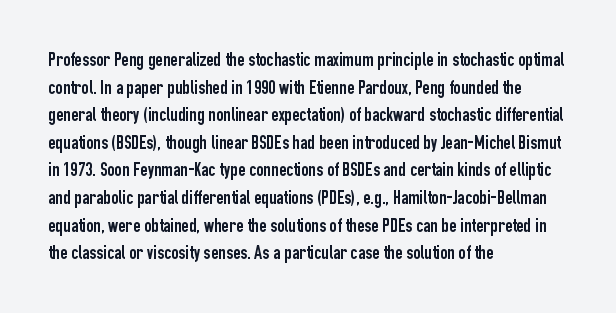
Q: Is the text italic (slanted)? A: No, it is upright.
Q: Is the text underlined? A: No.
Q: How is the paragraph aligned? A: Left-aligned.
Q: Is the spacing between letters normal or unusually wide? A: Normal.
Q: Is the spacing between lines tight, normal or loose? A: Normal.
